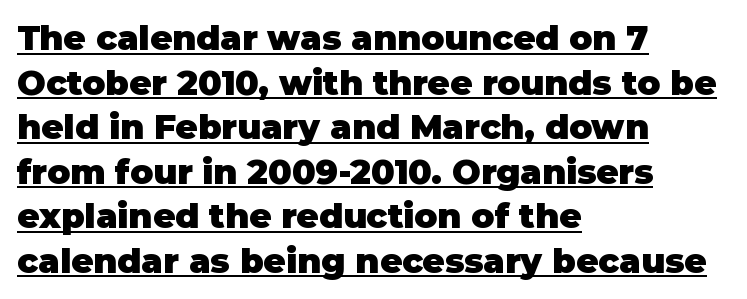
{"serif": "no", "italic": "no", "bold": "yes", "weight": "heavy", "width": "normal", "stroke_contrast": "low", "x_height": "large", "monospaced": "no", "underline": "yes", "align": "left", "line_spacing": "normal", "line_spacing_ratio": 1.31, "letter_spacing": "normal", "letter_spacing_em": 0.0, "glyph_px": 34}
